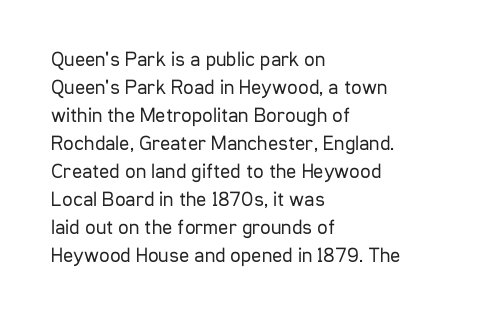
Q: Is the text bold? A: No.
Q: Is the text italic (slanted)? A: No, it is upright.
Q: Is the text underlined? A: No.
Q: How is the paragraph aligned? A: Left-aligned.
Q: Is the spacing between letters normal or unusually wide? A: Normal.
Q: Is the spacing between lines tight, normal or loose? A: Normal.
